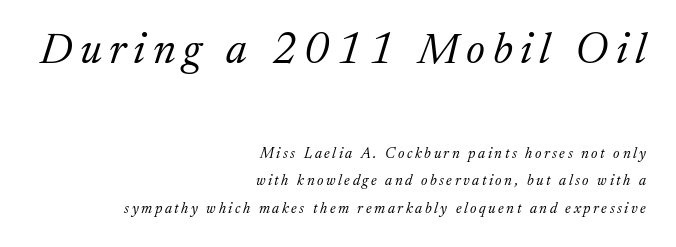
The image shows 44 px light serif type, italic (leaning right); set right-aligned, line spacing 1.83x, not underlined; the first (top) block is 2.93x larger; medium stroke contrast and a medium x-height.
